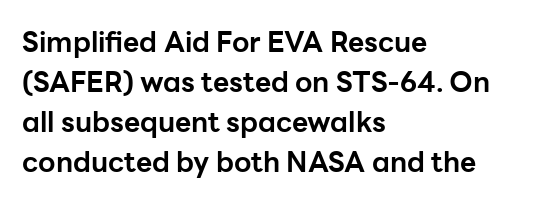
The image shows 28 px bold sans-serif type, upright; set left-aligned, normal line spacing (1.43x), normal letter spacing, not underlined; low stroke contrast and a medium x-height.
